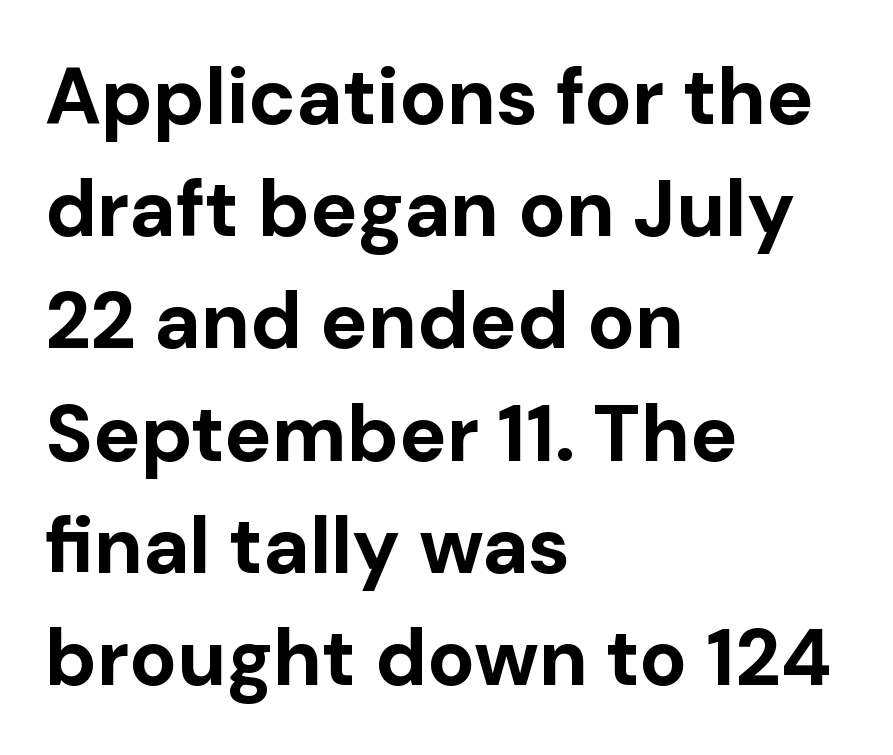
Q: Is the text bold? A: Yes.
Q: Is the text italic (slanted)? A: No, it is upright.
Q: Is the typeface a serif or a sans-serif typeface? A: Sans-serif.
Q: Is the text underlined? A: No.
Q: How is the paragraph aligned? A: Left-aligned.
Q: Is the spacing between letters normal or unusually wide? A: Normal.
Q: Is the spacing between lines tight, normal or loose? A: Normal.
Q: Width (condensed, normal, or wide)? A: Normal.
Q: Stroke contrast? A: Low.
Q: x-height? A: Medium.
Q: Monospaced? A: No.
